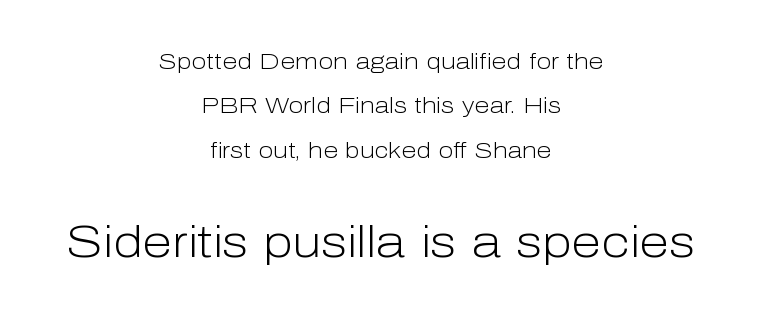
{"serif": "no", "italic": "no", "bold": "no", "weight": "light", "width": "normal", "stroke_contrast": "low", "x_height": "medium", "monospaced": "no", "underline": "no", "align": "center", "line_spacing": "loose", "line_spacing_ratio": 2.02, "letter_spacing": "normal", "letter_spacing_em": 0.0, "larger_block": "second", "size_ratio": 2.0, "glyph_px": 44}
